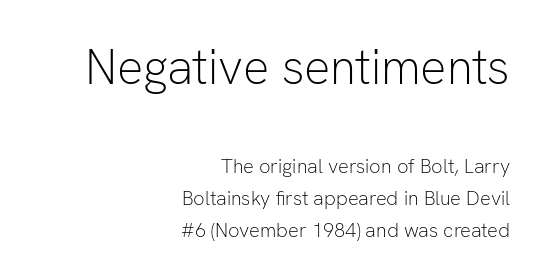
Q: Is the text bold? A: No.
Q: Is the text italic (slanted)? A: No, it is upright.
Q: Is the typeface a serif or a sans-serif typeface? A: Sans-serif.
Q: Is the text underlined? A: No.
Q: How is the paragraph aligned? A: Right-aligned.
Q: Is the spacing between letters normal or unusually wide? A: Normal.
Q: Is the spacing between lines tight, normal or loose? A: Normal.
Q: Which block of text is set in a larger size, the first (top) or the second (bottom)? A: The first (top) one.
Q: Width (condensed, normal, or wide)? A: Normal.
Q: Stroke contrast? A: Low.
Q: x-height? A: Medium.
Q: Monospaced? A: No.
